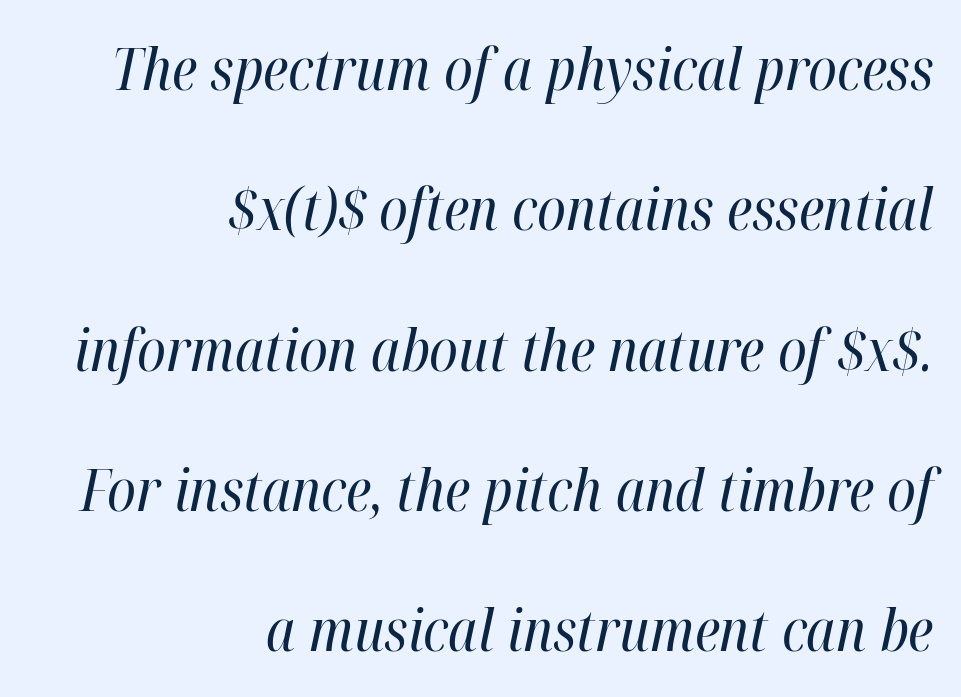
Q: Is the text bold? A: No.
Q: Is the text italic (slanted)? A: Yes, it leans right by about 12 degrees.
Q: Is the text underlined? A: No.
Q: How is the paragraph aligned? A: Right-aligned.
Q: Is the spacing between letters normal or unusually wide? A: Normal.
Q: Is the spacing between lines tight, normal or loose? A: Loose.
Q: Width (condensed, normal, or wide)? A: Condensed.
Q: Stroke contrast? A: High.
Q: x-height? A: Medium.
Q: Monospaced? A: No.
